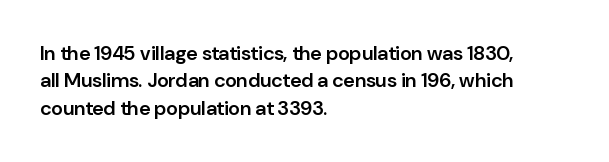
The specimen reads as upright at a glance. Each new line begins a customary step beneath the previous one. Has an underline been added? It has not. Its strokes are somewhat broadened, the hallmark of semibold type.
